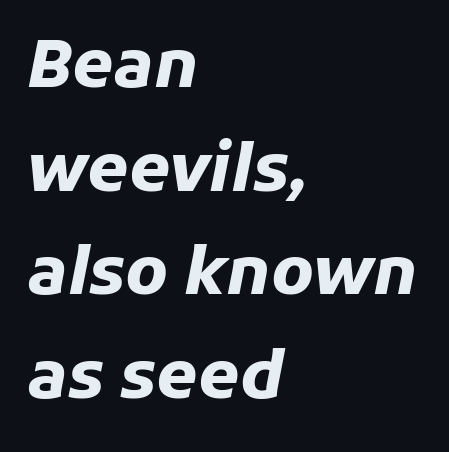
Q: Is the text bold? A: Yes.
Q: Is the text italic (slanted)? A: Yes, it leans right by about 11 degrees.
Q: Is the text underlined? A: No.
Q: How is the paragraph aligned? A: Left-aligned.
Q: Is the spacing between letters normal or unusually wide? A: Normal.
Q: Is the spacing between lines tight, normal or loose? A: Normal.
Q: Width (condensed, normal, or wide)? A: Normal.
Q: Stroke contrast? A: Low.
Q: x-height? A: Medium.
Q: Monospaced? A: No.
